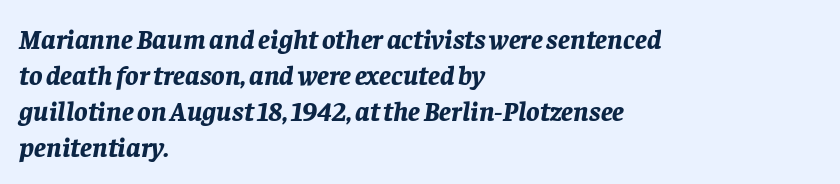
{"italic": "yes", "lean": "right", "slant_degrees": 8, "bold": "yes", "weight": "bold", "width": "normal", "stroke_contrast": "low", "x_height": "large", "monospaced": "no", "underline": "no", "align": "left", "line_spacing": "normal", "line_spacing_ratio": 1.29, "letter_spacing": "normal", "letter_spacing_em": 0.0, "glyph_px": 28}
